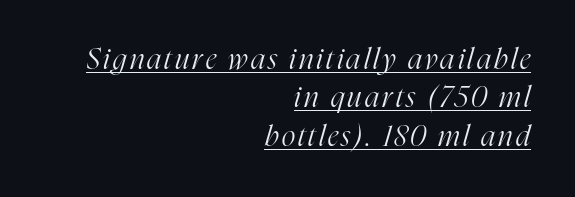
{"serif": "yes", "italic": "yes", "lean": "right", "slant_degrees": 16, "bold": "no", "weight": "light", "width": "condensed", "stroke_contrast": "high", "x_height": "medium", "monospaced": "no", "underline": "yes", "align": "right", "line_spacing": "normal", "line_spacing_ratio": 1.32, "glyph_px": 29}
